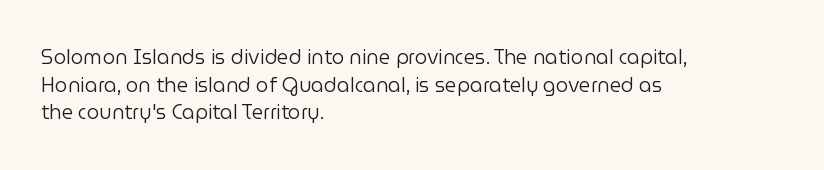
This rendering leaves character spacing at its baseline value. These lines stack with their left ends in a neat column. Reading down the column, the eye jumps a familiar distance to each next line. Stroke mass is kept to a normal reading level or below. Unlike italic type, these characters show no tilt at all. No word sits above an underline.
